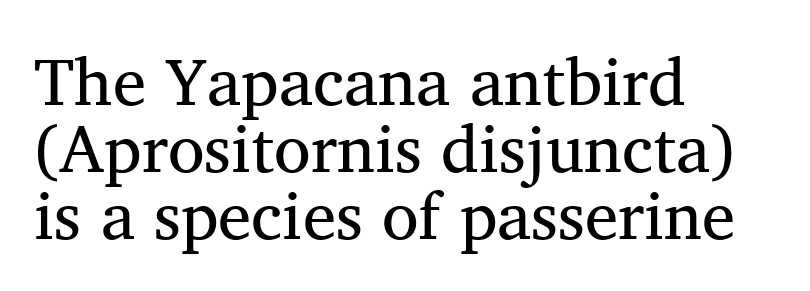
Q: Is the text bold? A: No.
Q: Is the typeface a serif or a sans-serif typeface? A: Serif.
Q: Is the text underlined? A: No.
Q: How is the paragraph aligned? A: Left-aligned.
Q: Is the spacing between letters normal or unusually wide? A: Normal.
Q: Is the spacing between lines tight, normal or loose? A: Tight.
Q: Width (condensed, normal, or wide)? A: Normal.
Q: Stroke contrast? A: Medium.
Q: x-height? A: Medium.
Q: Monospaced? A: No.
